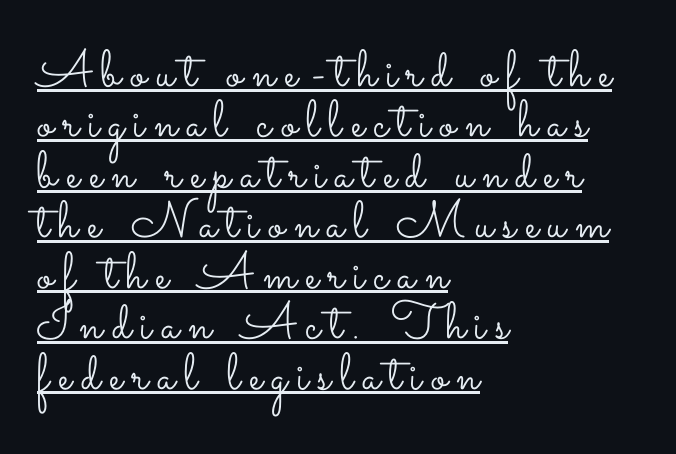
The image shows 52 px light, wide type; set left-aligned, tight line spacing (0.97x), underlined; low stroke contrast and a small x-height.
